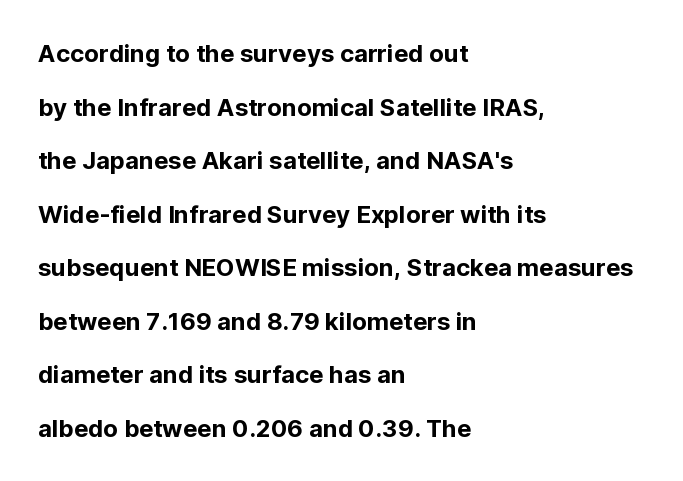
{"italic": "no", "underline": "no", "align": "left", "line_spacing": "loose", "line_spacing_ratio": 2.23, "letter_spacing": "normal", "letter_spacing_em": 0.0, "glyph_px": 24}
